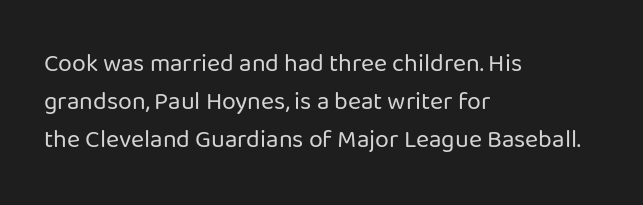
The image shows 25 px text type, upright; set left-aligned, normal line spacing (1.52x), normal letter spacing, not underlined.
